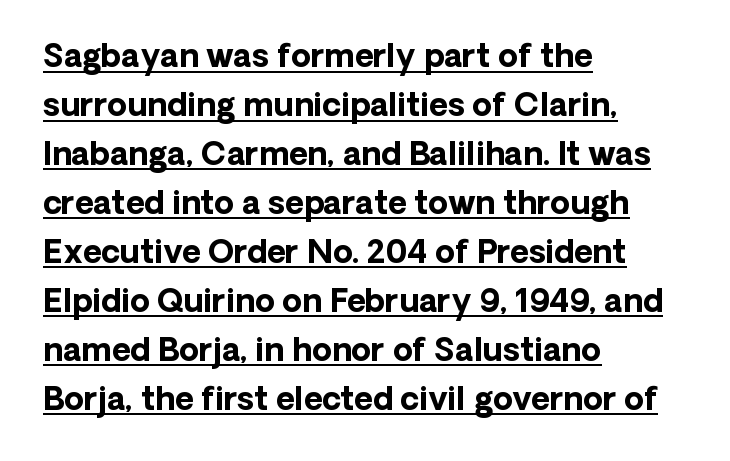
{"serif": "no", "italic": "no", "bold": "yes", "weight": "bold", "width": "normal", "stroke_contrast": "low", "x_height": "medium", "monospaced": "no", "underline": "yes", "align": "left", "line_spacing": "normal", "line_spacing_ratio": 1.53, "letter_spacing": "normal", "letter_spacing_em": 0.0, "glyph_px": 32}
